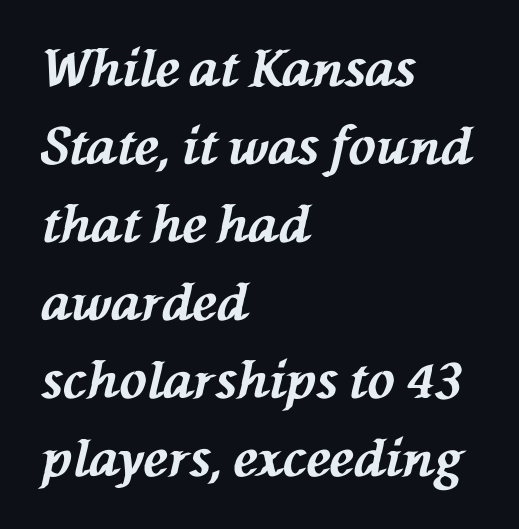
The image shows 51 px bold type, italic (leaning left); set left-aligned, normal line spacing (1.53x), normal letter spacing, not underlined; medium stroke contrast and a medium x-height.
